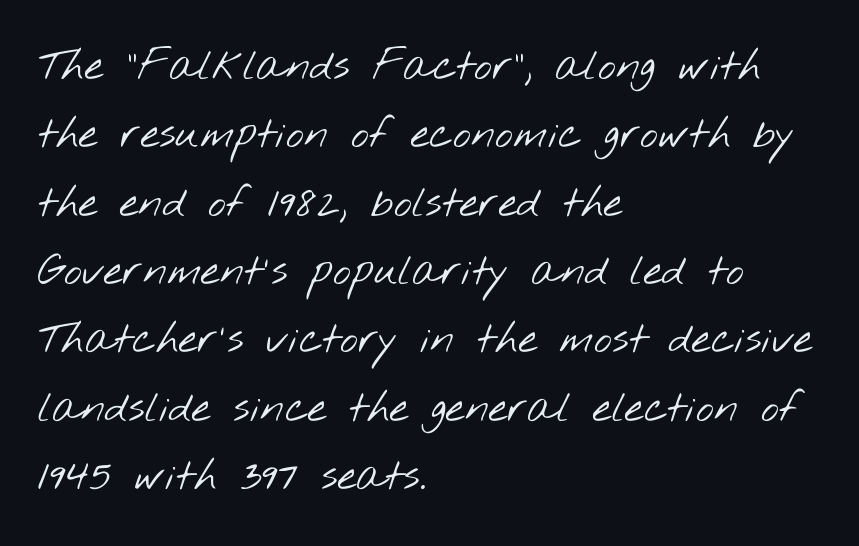
{"serif": "no", "bold": "no", "weight": "light", "width": "wide", "stroke_contrast": "low", "x_height": "small", "monospaced": "no", "underline": "no", "align": "left", "line_spacing": "normal", "line_spacing_ratio": 1.59, "letter_spacing": "normal", "letter_spacing_em": 0.0, "glyph_px": 43}
